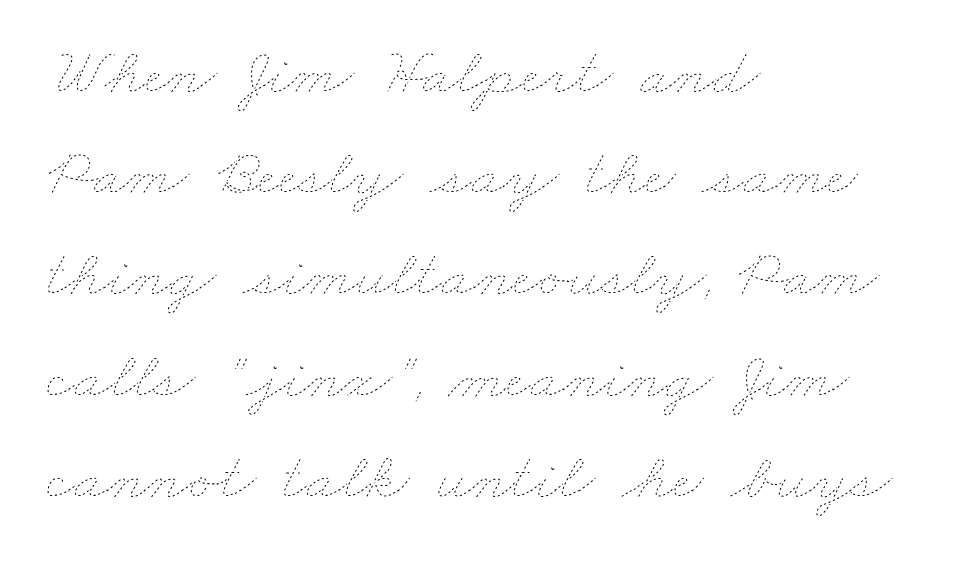
{"bold": "no", "weight": "thin", "width": "wide", "stroke_contrast": "low", "x_height": "small", "monospaced": "no", "underline": "no", "align": "left", "line_spacing": "normal", "line_spacing_ratio": 1.51, "letter_spacing": "normal", "letter_spacing_em": 0.0, "glyph_px": 67}
